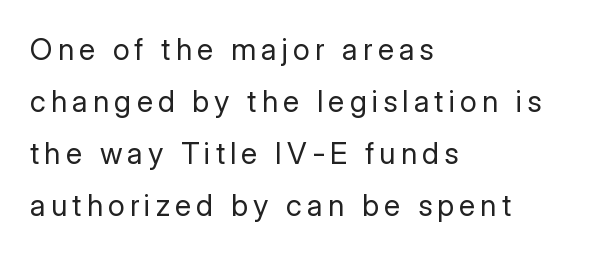
{"serif": "no", "italic": "no", "bold": "no", "weight": "regular", "width": "normal", "stroke_contrast": "low", "x_height": "medium", "monospaced": "no", "underline": "no", "align": "left", "line_spacing_ratio": 1.73, "glyph_px": 30}
